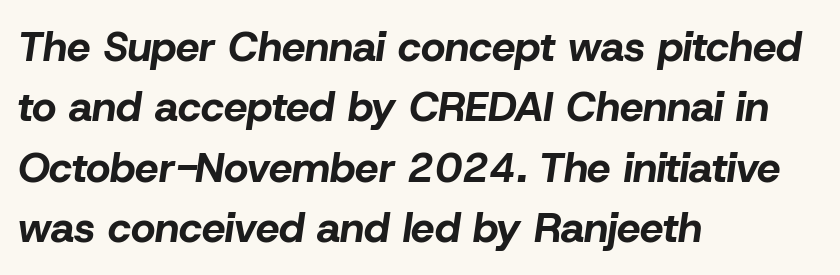
Descenders are the only things crossing below the line. Note the varied advance widths — an 'i' is clearly narrower than an 'm'. The letters are bold, with thick, heavy strokes. Horizontal bands of white between lines are of average thickness. Nobody touched the tracking dial on this one. An italicized treatment has been applied to the whole sample.
